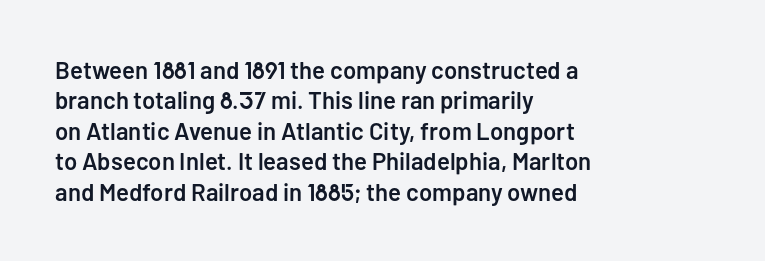
{"italic": "no", "bold": "semi", "underline": "no", "align": "left", "line_spacing": "normal", "line_spacing_ratio": 1.27, "letter_spacing": "normal", "letter_spacing_em": 0.0, "glyph_px": 24}
